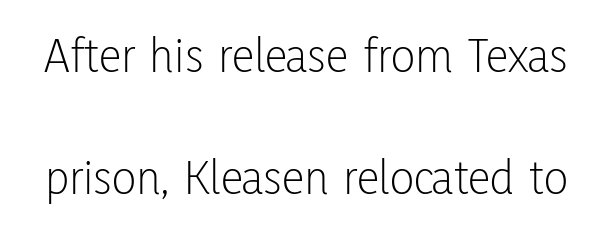
No heavy texture on the line: the type isn't bold. The face used here is rendered with its standard letterfit. A typesetter would call this proportional, since set widths differ per character. Designer's note — italics off, roman on. The space directly below the letters is spotless.
